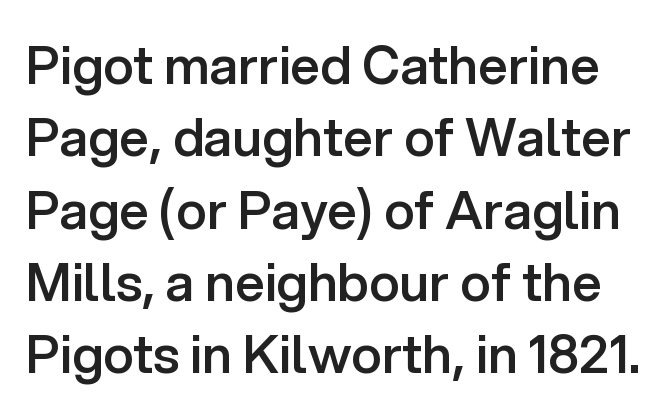
{"serif": "no", "italic": "no", "bold": "semi", "weight": "semibold", "width": "normal", "stroke_contrast": "low", "x_height": "medium", "monospaced": "no", "underline": "no", "line_spacing": "normal", "line_spacing_ratio": 1.39, "letter_spacing": "normal", "letter_spacing_em": 0.0, "glyph_px": 52}
